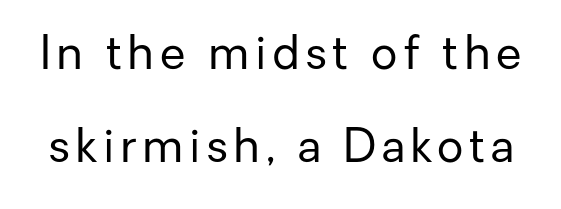
The image shows 46 px regular-weight sans-serif type, upright; set loose line spacing (2.03x), not underlined; low stroke contrast and a medium x-height.
